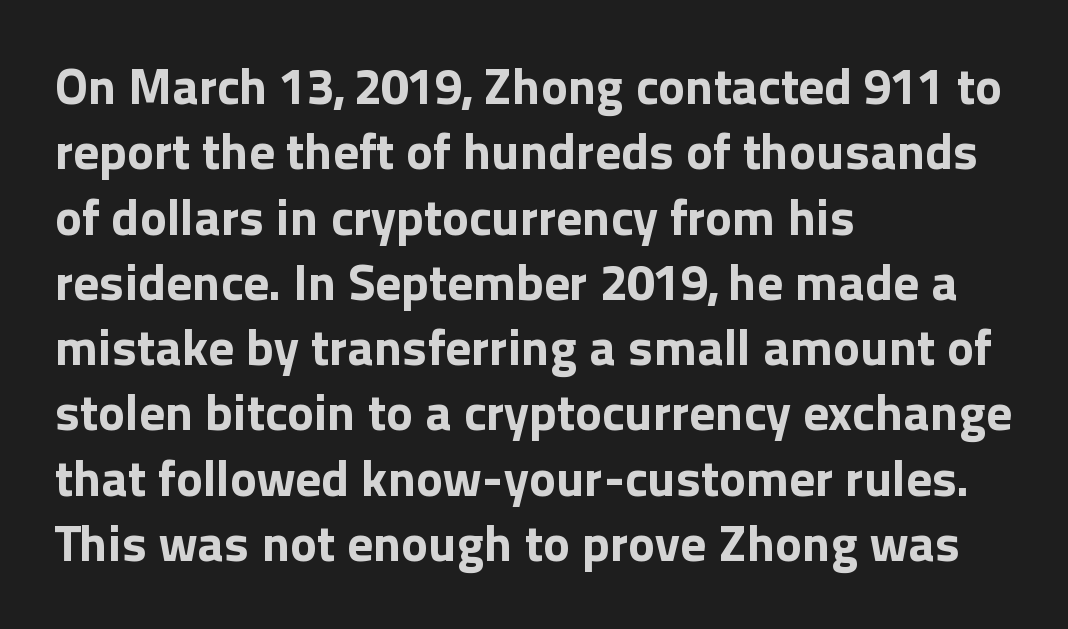
{"serif": "no", "italic": "no", "bold": "yes", "weight": "bold", "width": "normal", "x_height": "medium", "monospaced": "no", "underline": "no", "align": "left", "line_spacing": "normal", "line_spacing_ratio": 1.28, "letter_spacing": "normal", "letter_spacing_em": 0.0, "glyph_px": 51}
